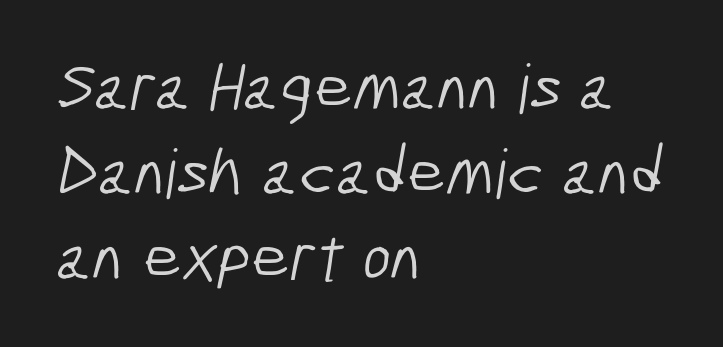
Q: Is the text bold? A: No.
Q: Is the typeface a serif or a sans-serif typeface? A: Sans-serif.
Q: Is the text underlined? A: No.
Q: How is the paragraph aligned? A: Left-aligned.
Q: Is the spacing between letters normal or unusually wide? A: Normal.
Q: Is the spacing between lines tight, normal or loose? A: Normal.
Q: Width (condensed, normal, or wide)? A: Condensed.
Q: Stroke contrast? A: Low.
Q: x-height? A: Medium.
Q: Monospaced? A: No.
